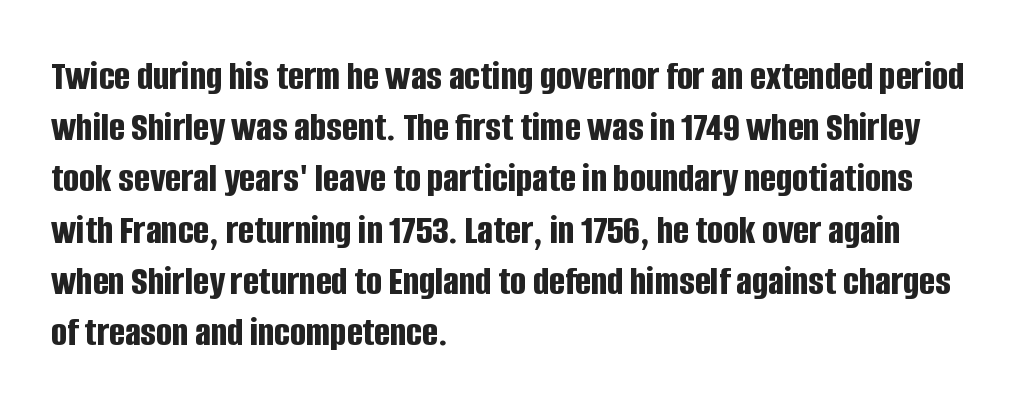
This is roman type, the default non-slanted kind. Each letter's strokes conclude bluntly, with no projecting serifs. This rendering leaves character spacing at its baseline value. If you drew a ruler down the left edge, every line would touch it. Strong, thick strokes mark this as bold type. This sample has the flowing, uneven cadence of proportional lettering.
